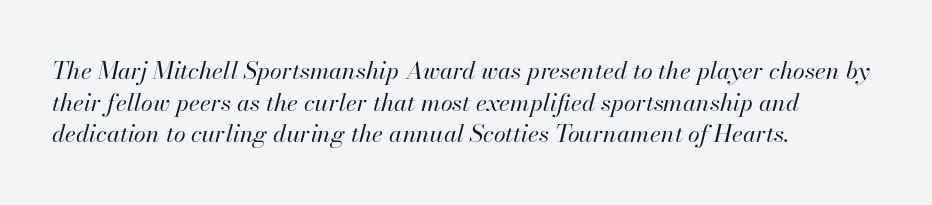
Stroke mass is kept to a normal reading level or below. The foot of each line stays bare and open. Italic: yes, the glyphs are oblique. Where is the straight margin? On the left. Does the leading feel generous? No, just average.
